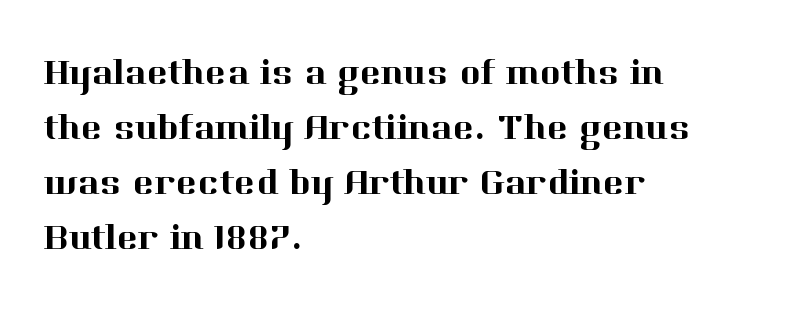
The passage shown is not underscored anywhere. The setting favours the left margin, as ordinary paragraphs usually do. Examine the stroke ends and you'll spot serifs. The lettering stays uniformly vertical, giving the passage a roman look. Short note: letters normally spaced.
